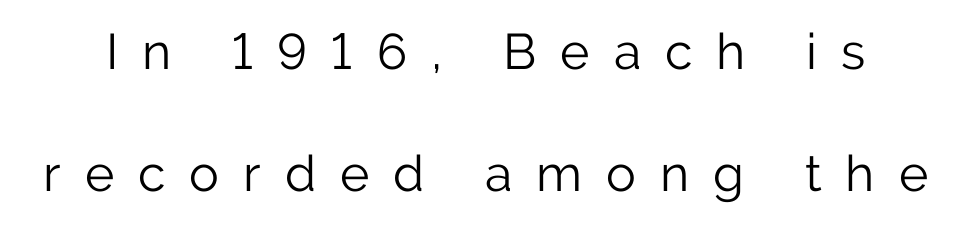
Each stroke keeps to a modest, everyday thickness or less. The letters stand upright; this is a roman face. Looks like regular typesetting: each glyph gets only the width it needs. In terms of leading, this rendering errs on the spacious side. How are the letters spaced? Widely, with obvious added tracking.
